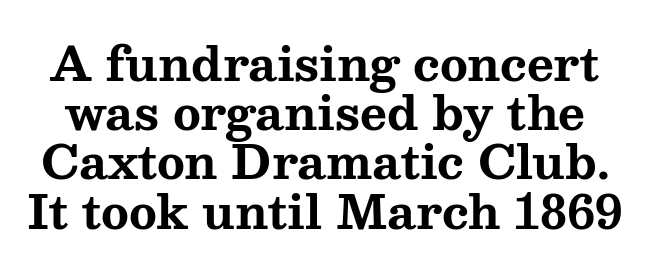
{"serif": "yes", "italic": "no", "bold": "yes", "weight": "bold", "width": "wide", "stroke_contrast": "medium", "x_height": "medium", "monospaced": "no", "underline": "no", "line_spacing": "tight", "line_spacing_ratio": 1.07, "letter_spacing": "normal", "letter_spacing_em": 0.0, "glyph_px": 46}
